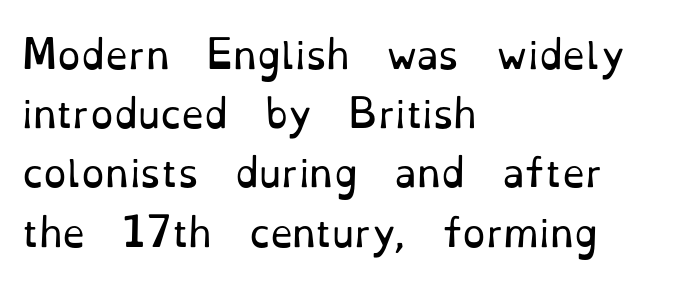
{"italic": "no", "bold": "no", "weight": "regular", "width": "normal", "stroke_contrast": "low", "x_height": "small", "monospaced": "no", "underline": "no", "align": "left", "line_spacing": "normal", "line_spacing_ratio": 1.6, "letter_spacing": "normal", "letter_spacing_em": 0.0, "glyph_px": 37}
